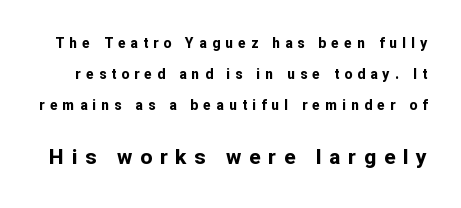
Q: Is the text bold? A: Yes.
Q: Is the text italic (slanted)? A: No, it is upright.
Q: Is the text underlined? A: No.
Q: Is the spacing between letters normal or unusually wide? A: Unusually wide.
Q: Is the spacing between lines tight, normal or loose? A: Loose.
Q: Which block of text is set in a larger size, the first (top) or the second (bottom)? A: The second (bottom) one.
